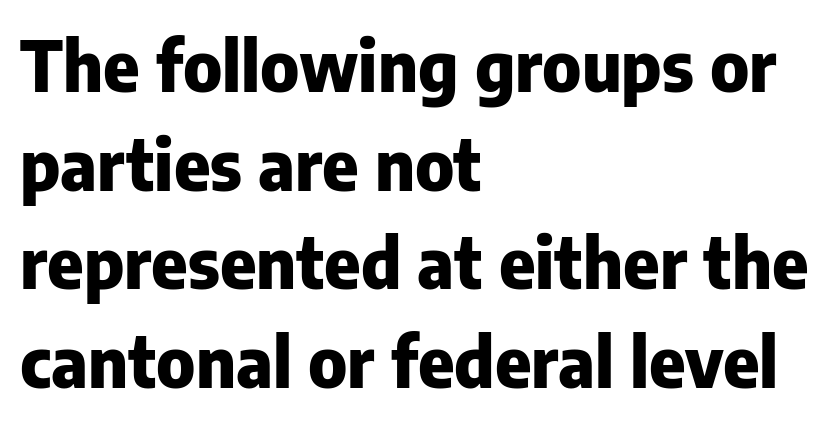
The image shows 69 px heavy sans-serif type, upright; set left-aligned, normal line spacing (1.43x), normal letter spacing, not underlined; low stroke contrast and a medium x-height.
